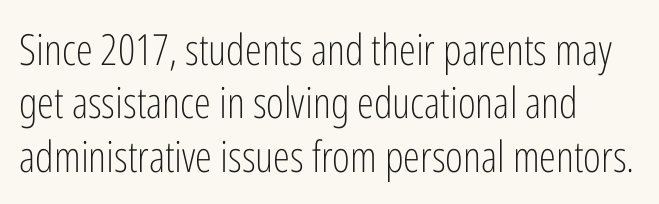
{"serif": "no", "italic": "no", "bold": "no", "weight": "light", "width": "condensed", "stroke_contrast": "low", "x_height": "medium", "monospaced": "no", "underline": "no", "line_spacing_ratio": 1.24, "letter_spacing": "normal", "letter_spacing_em": 0.0, "glyph_px": 43}
